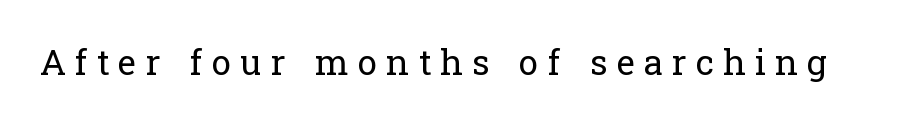
The image shows 35 px regular-weight serif type, upright; set unusually wide letter spacing (+0.26 em), not underlined; low stroke contrast and a medium x-height.
